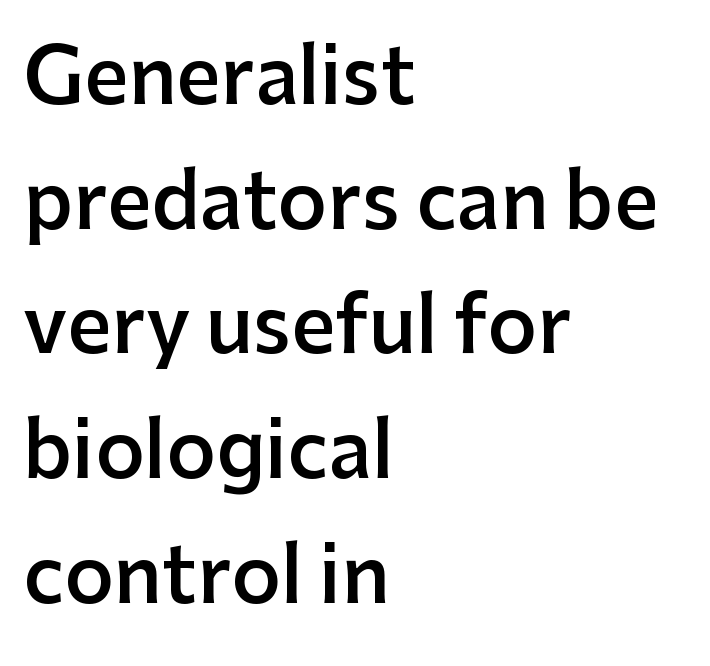
{"serif": "no", "italic": "no", "bold": "semi", "weight": "semibold", "width": "normal", "stroke_contrast": "low", "x_height": "medium", "monospaced": "no", "underline": "no", "align": "left", "line_spacing": "normal", "line_spacing_ratio": 1.62, "letter_spacing": "normal", "letter_spacing_em": 0.0, "glyph_px": 77}
